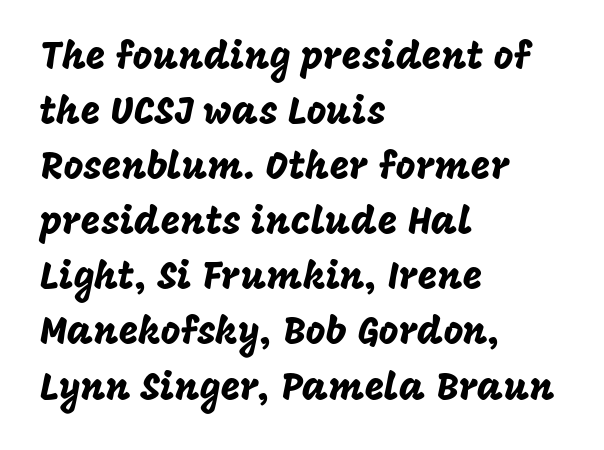
Q: Is the text italic (slanted)? A: Yes.
Q: Is the typeface a serif or a sans-serif typeface? A: Sans-serif.
Q: Is the text underlined? A: No.
Q: How is the paragraph aligned? A: Left-aligned.
Q: Is the spacing between letters normal or unusually wide? A: Normal.
Q: Is the spacing between lines tight, normal or loose? A: Normal.
Q: Width (condensed, normal, or wide)? A: Normal.
Q: Stroke contrast? A: Low.
Q: x-height? A: Large.
Q: Monospaced? A: No.
